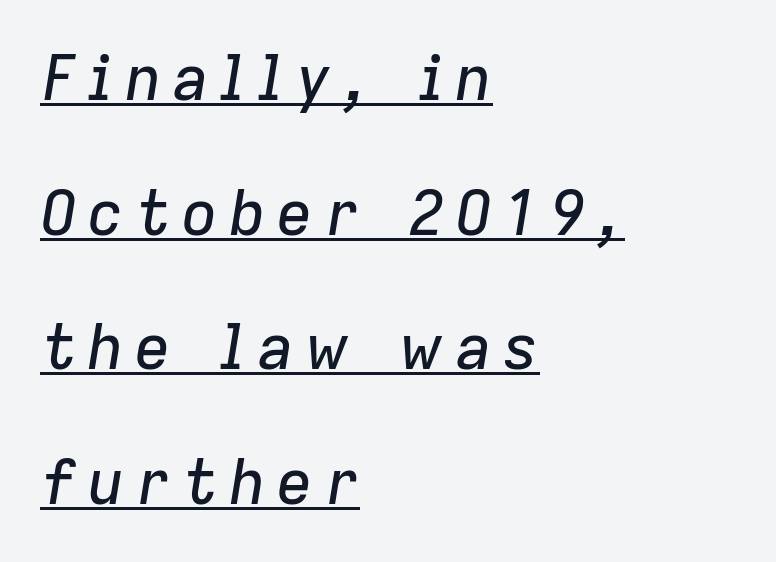
{"italic": "yes", "lean": "right", "slant_degrees": 9, "width": "normal", "stroke_contrast": "low", "x_height": "medium", "monospaced": "no", "underline": "yes", "align": "left", "line_spacing": "loose", "line_spacing_ratio": 2.17, "glyph_px": 62}
